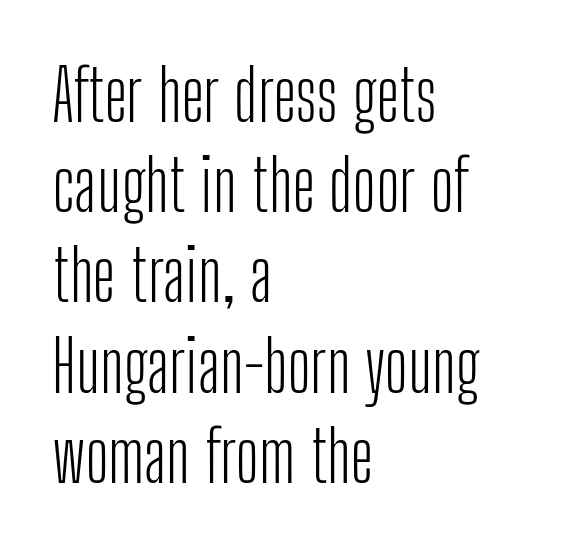
The glyphs are unaccompanied by any horizontal stroke below them. In terms of letterspacing, this is plain default setting. One glance says typical: line gaps are just what's usual. All the whitespace from short lines collects on the right. The characters are drawn with everyday or finer stroke widths.
